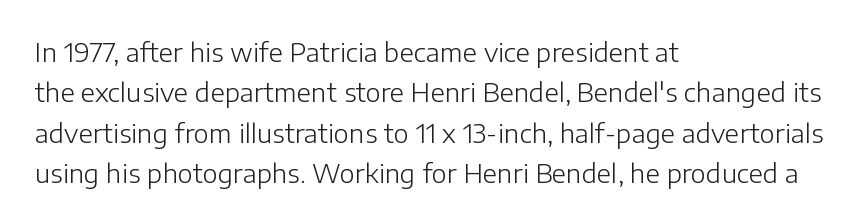
{"italic": "no", "bold": "no", "underline": "no", "align": "left", "line_spacing": "normal", "line_spacing_ratio": 1.55, "letter_spacing": "normal", "letter_spacing_em": 0.0, "glyph_px": 26}
